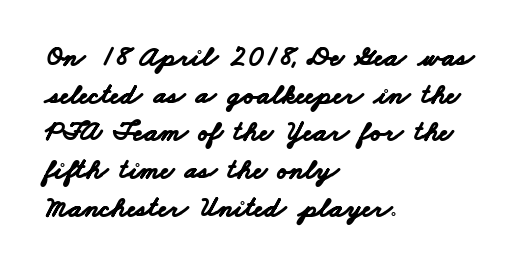
{"serif": "no", "bold": "yes", "weight": "bold", "width": "wide", "stroke_contrast": "low", "x_height": "small", "monospaced": "no", "underline": "no", "align": "left", "line_spacing": "normal", "line_spacing_ratio": 1.3, "letter_spacing": "normal", "letter_spacing_em": 0.0, "glyph_px": 29}
